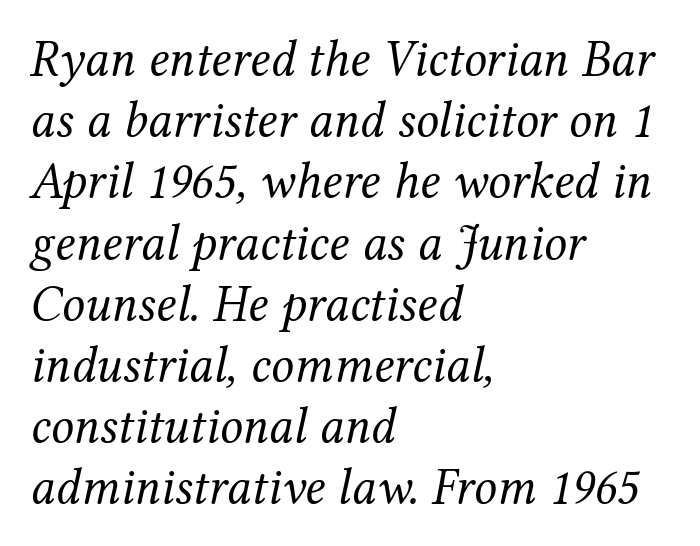
Q: Is the text bold? A: No.
Q: Is the text italic (slanted)? A: Yes, it leans right by about 12 degrees.
Q: Is the typeface a serif or a sans-serif typeface? A: Serif.
Q: Is the text underlined? A: No.
Q: How is the paragraph aligned? A: Left-aligned.
Q: Is the spacing between letters normal or unusually wide? A: Normal.
Q: Width (condensed, normal, or wide)? A: Normal.
Q: Stroke contrast? A: Medium.
Q: x-height? A: Medium.
Q: Monospaced? A: No.
